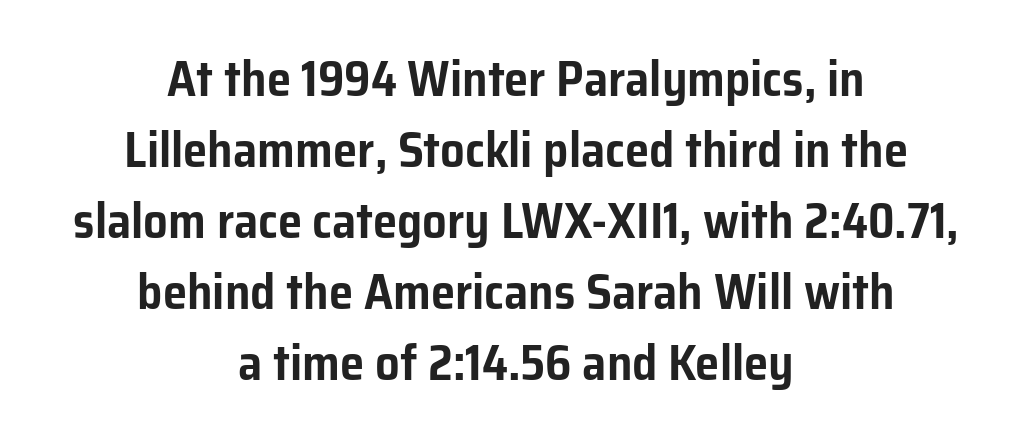
Is the block centered? Yes — each line is placed symmetrically about the middle. Looks like regular typesetting: each glyph gets only the width it needs. The space beneath each line is pristine and unruled. The horizontal fit of the characters is conventional and even. A normal amount of white space separates one row of letters from the next.
